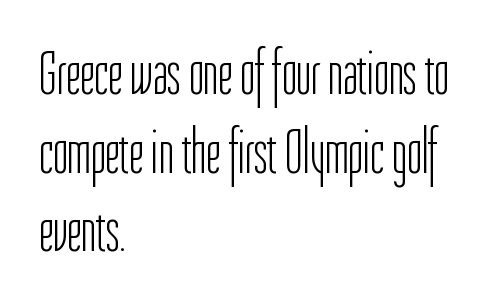
These lines are set flush left with a ragged right edge. Regular leading. The lettering stays uniformly vertical, giving the passage a roman look. Nobody touched the tracking dial on this one.
